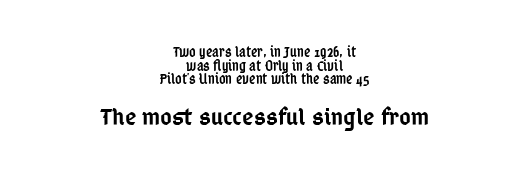
The image shows 25 px text type, upright; set centered, tight line spacing (0.97x), normal letter spacing, not underlined; the second (bottom) block is 1.79x larger.
